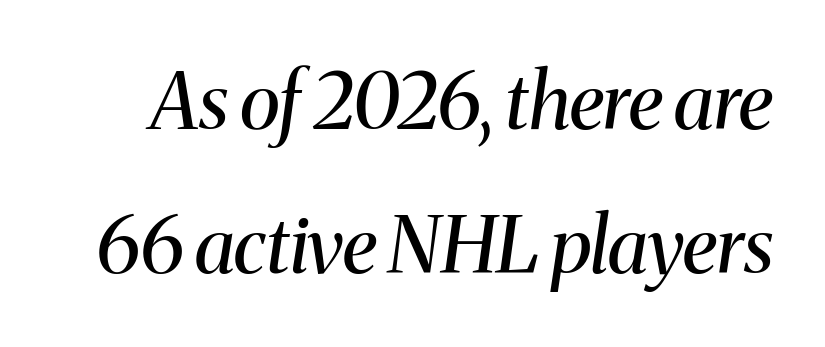
Letters have the restrained weight of plain body copy at most. A typesetter would call this proportional, since set widths differ per character. The specimen reads as italic at a glance. The glyphs are unaccompanied by any horizontal stroke below them. The gaps between neighbouring characters are ordinary and unremarkable. Each letter's strokes conclude with small projecting serifs.
